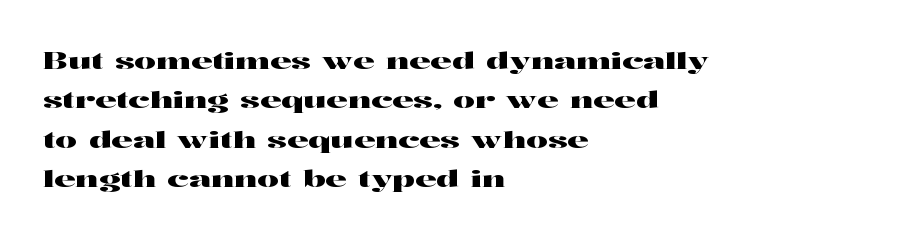
{"italic": "no", "underline": "no", "align": "left", "line_spacing": "normal", "line_spacing_ratio": 1.64, "letter_spacing": "normal", "letter_spacing_em": 0.0, "glyph_px": 24}
